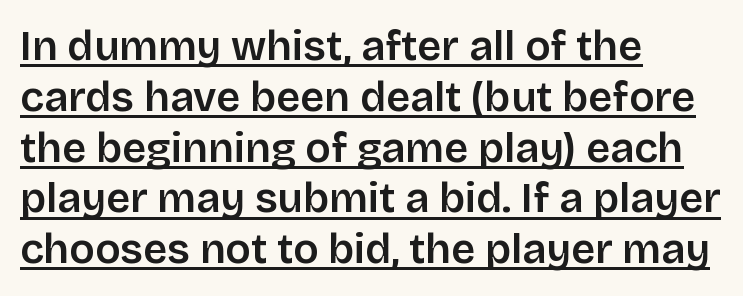
Q: Is the text italic (slanted)? A: No, it is upright.
Q: Is the typeface a serif or a sans-serif typeface? A: Sans-serif.
Q: Is the text underlined? A: Yes.
Q: How is the paragraph aligned? A: Left-aligned.
Q: Is the spacing between letters normal or unusually wide? A: Normal.
Q: Width (condensed, normal, or wide)? A: Normal.
Q: Stroke contrast? A: Low.
Q: x-height? A: Large.
Q: Monospaced? A: No.
